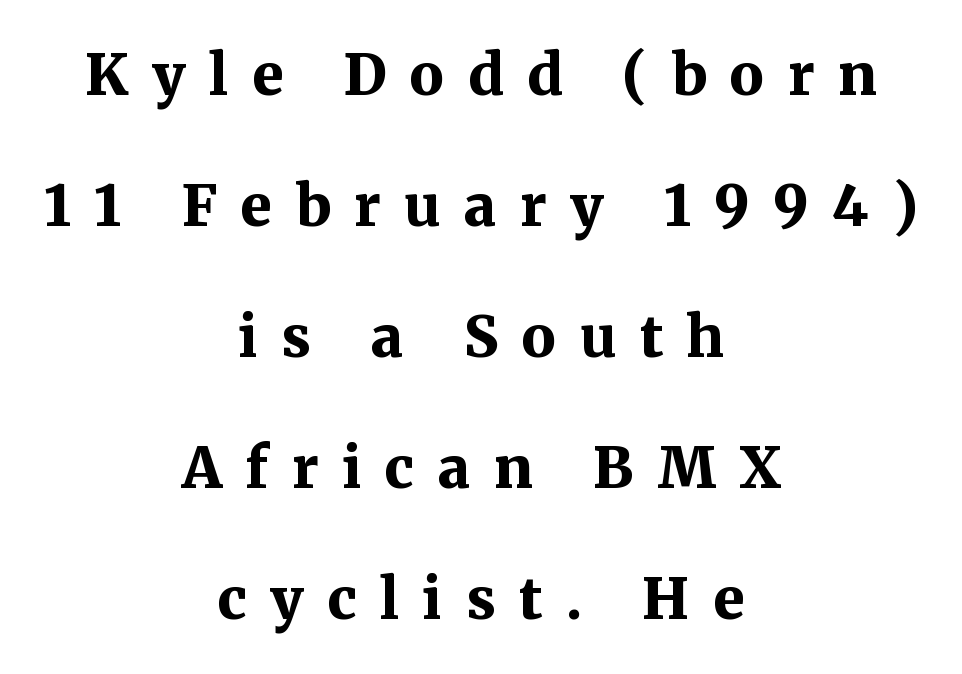
Airy leading. Caption: multi-line text, centered on the measure. Varying glyph widths throughout — classic text-font behaviour. The glyphs are unaccompanied by any horizontal stroke below them.
